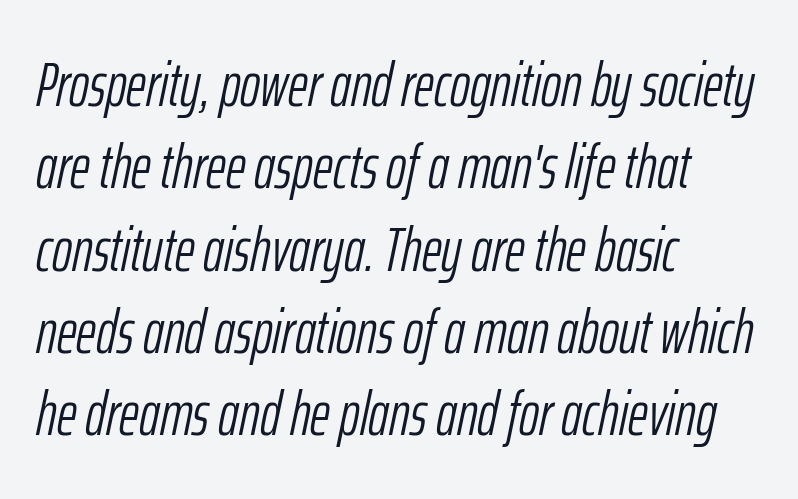
{"italic": "yes", "lean": "right", "slant_degrees": 12, "bold": "no", "weight": "light", "width": "condensed", "stroke_contrast": "low", "x_height": "medium", "monospaced": "no", "underline": "no", "align": "left", "line_spacing": "normal", "line_spacing_ratio": 1.35, "letter_spacing": "normal", "letter_spacing_em": 0.0, "glyph_px": 61}
